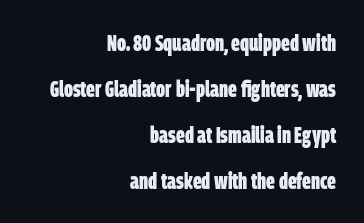
These lines stack with their right ends in a neat column. Bold? Absolutely — the strokes are thick and heavy. Beneath every word, the page is bare. Nothing unusual about the tracking: characters are spaced as the font intends. If you measured baseline to baseline, you'd find a long distance.
